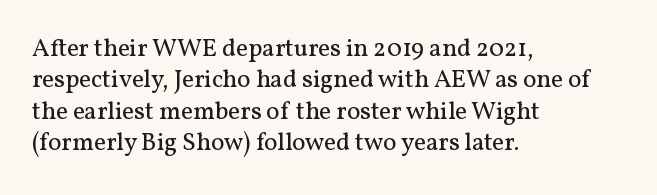
No letter is thick-stroked: the sample isn't bold. This is roman type, the default non-slanted kind. One glance says typical: line gaps are just what's usual. Plain, unruled lines of type. This sample is left-justified, so line endings fall wherever the words run out.
